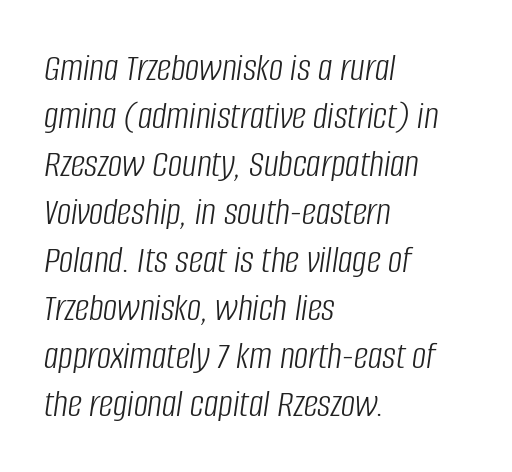
The weight tops out at a normal text grade. Lines of text with bare space underneath. Here the glyphs are tracked normally, forming tight word shapes. Visually the block forms a straight wall on the left and a jagged coastline on the right. The axis of the letterforms is tilted away from vertical.
